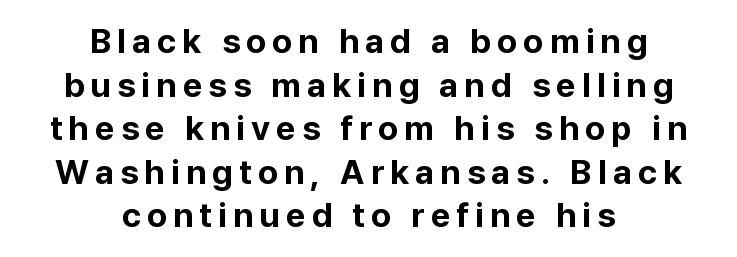
What weight is shown? A full bold with thick strokes. The axis of the letterforms is exactly vertical. Layout note: lines centered. Normally led — the rows are evenly, conventionally spaced. These lines are rendered in a variable-pitch font.
